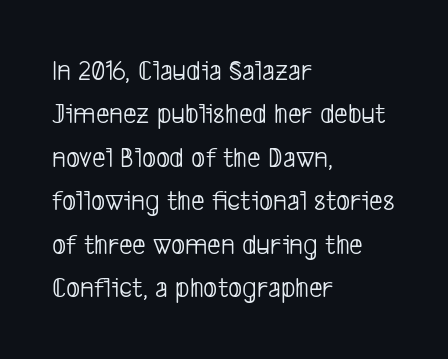
All the whitespace from short lines collects on the right. Between one letter and the next there's only the usual sliver of space. Interline gaps are of average width in this sample. No chunkiness to these letters — they're not bold. Is this a sans? Yes — the strokes have no serifs. No word sits above an underline.
